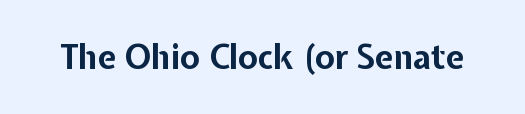
You'd pick this weight for a headline — it's a proper bold. I'd call this a sans setting — the letters go barefoot. The area under the type is left untouched. Spacing verdict: proportional, widths tailored to each character. The line texture is even and compact thanks to regular tracking. These lines were composed using upright roman letters.
